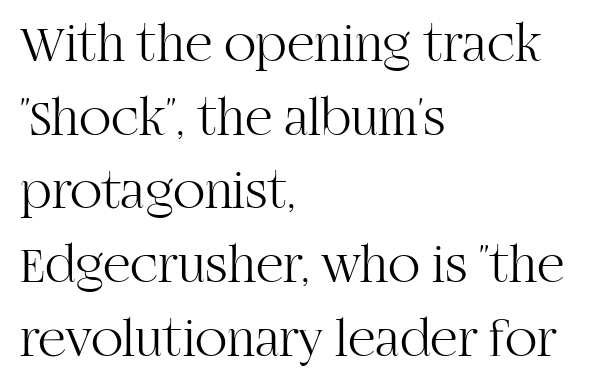
Nothing heavy about these letters — not bold at all. Letter spacing: default. These lines were composed using upright roman letters. Do the characters align in a grid? No, the font is proportional. Horizontal bands of white between lines are of average thickness.
